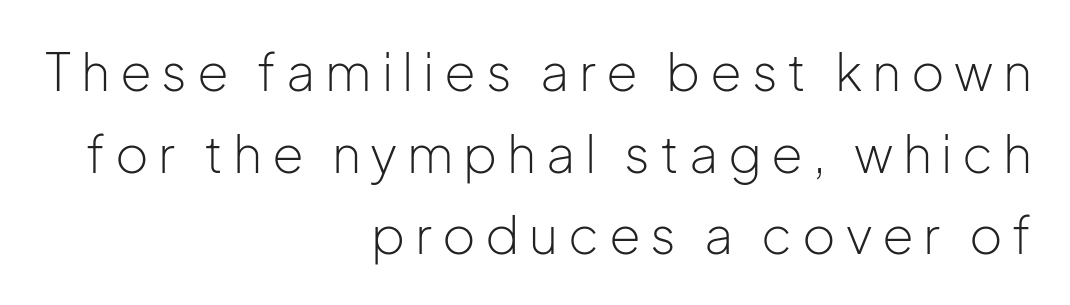
Tall strokes in this sample are plumb rather than angled. The gap between lines stays unmarked. Note the varied advance widths — an 'i' is clearly narrower than an 'm'. A sans-serif font was chosen for this passage.
